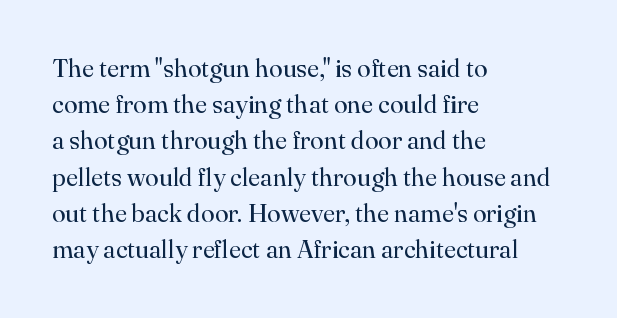
The cut favours lightness, reaching ordinary text weight at its darkest. Left-aligned paragraph, ragged on the right. There is no visible air inserted between adjacent glyphs. Has an underline been added? It has not. Upright lettering throughout. Leading matches the norm, producing a regular column.
